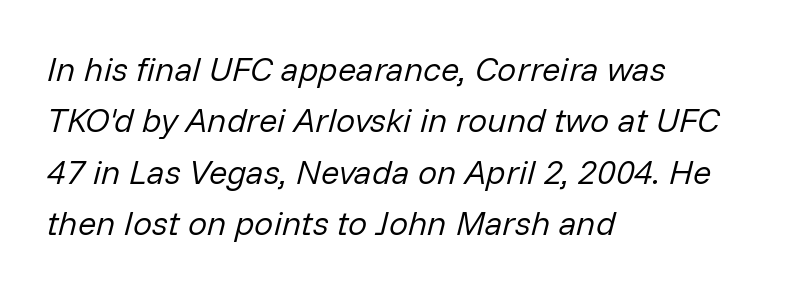
Q: Is the text bold? A: No.
Q: Is the text italic (slanted)? A: Yes, it leans right by about 14 degrees.
Q: Is the text underlined? A: No.
Q: How is the paragraph aligned? A: Left-aligned.
Q: Is the spacing between letters normal or unusually wide? A: Normal.
Q: Is the spacing between lines tight, normal or loose? A: Normal.
Q: Width (condensed, normal, or wide)? A: Normal.
Q: Stroke contrast? A: Low.
Q: x-height? A: Medium.
Q: Monospaced? A: No.
